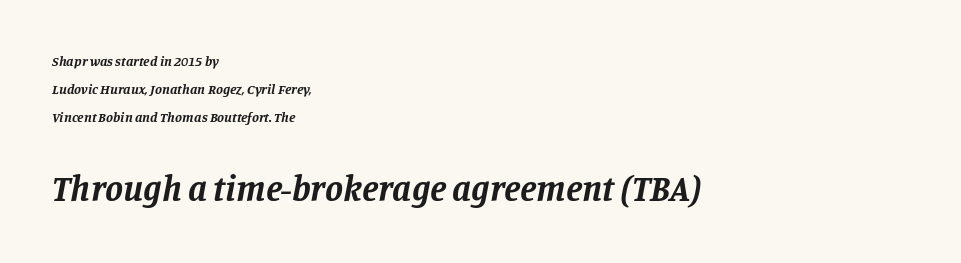
{"serif": "yes", "italic": "yes", "lean": "right", "slant_degrees": 11, "bold": "yes", "weight": "bold", "width": "normal", "stroke_contrast": "low", "x_height": "large", "monospaced": "no", "underline": "no", "align": "left", "line_spacing": "loose", "line_spacing_ratio": 2.01, "letter_spacing": "normal", "letter_spacing_em": 0.0, "larger_block": "second", "size_ratio": 2.57, "glyph_px": 36}
